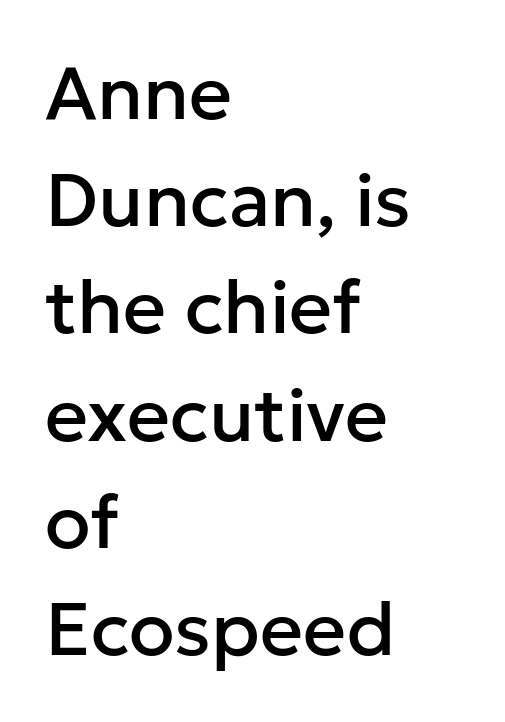
Q: Is the text italic (slanted)? A: No, it is upright.
Q: Is the typeface a serif or a sans-serif typeface? A: Sans-serif.
Q: Is the text underlined? A: No.
Q: How is the paragraph aligned? A: Left-aligned.
Q: Is the spacing between letters normal or unusually wide? A: Normal.
Q: Is the spacing between lines tight, normal or loose? A: Normal.
Q: Width (condensed, normal, or wide)? A: Normal.
Q: Stroke contrast? A: Low.
Q: x-height? A: Medium.
Q: Monospaced? A: No.
